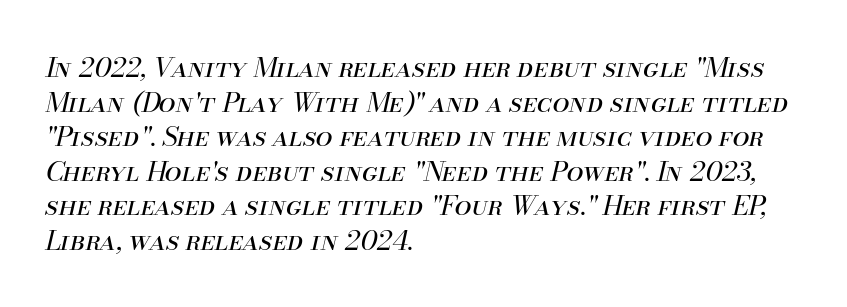
{"italic": "yes", "lean": "right", "slant_degrees": 13, "bold": "no", "underline": "no", "align": "left", "line_spacing": "normal", "line_spacing_ratio": 1.28, "letter_spacing": "normal", "letter_spacing_em": 0.0, "glyph_px": 27}
